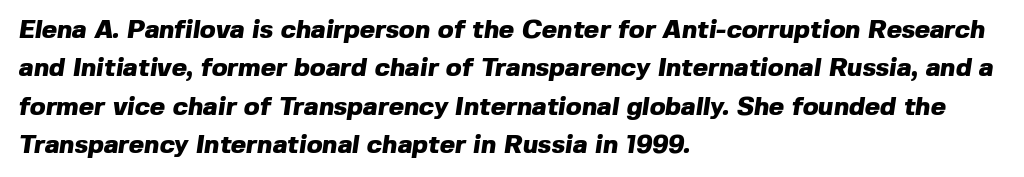
{"bold": "yes", "underline": "no", "align": "left", "line_spacing": "normal", "line_spacing_ratio": 1.48, "letter_spacing": "normal", "letter_spacing_em": 0.0, "glyph_px": 26}
